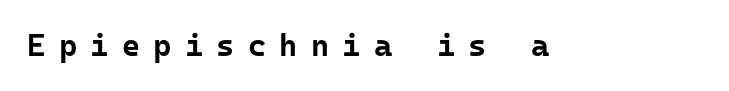
Q: Is the text bold? A: Yes.
Q: Is the text italic (slanted)? A: No, it is upright.
Q: Is the typeface a serif or a sans-serif typeface? A: Sans-serif.
Q: Is the text underlined? A: No.
Q: Is the spacing between letters normal or unusually wide? A: Unusually wide.
Q: Width (condensed, normal, or wide)? A: Normal.
Q: Stroke contrast? A: Low.
Q: x-height? A: Medium.
Q: Monospaced? A: Yes.
